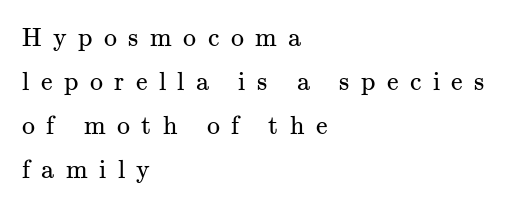
The image shows 26 px text type, upright; set left-aligned, normal line spacing (1.69x), unusually wide letter spacing (+0.44 em), not underlined.
